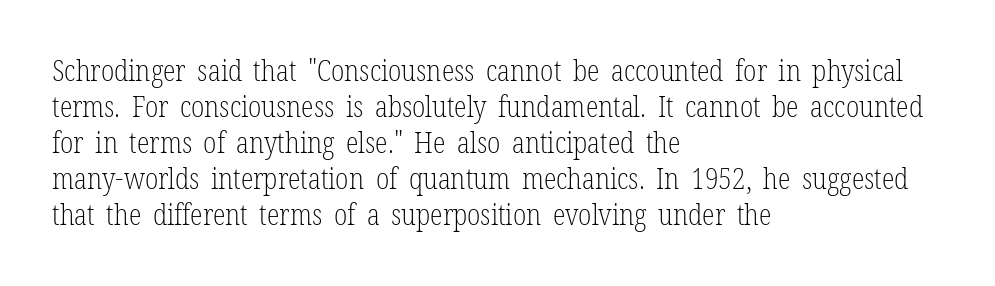
The image shows 29 px light, condensed serif type, upright; set left-aligned, line spacing 1.24x, normal letter spacing, not underlined; low stroke contrast and a medium x-height.
